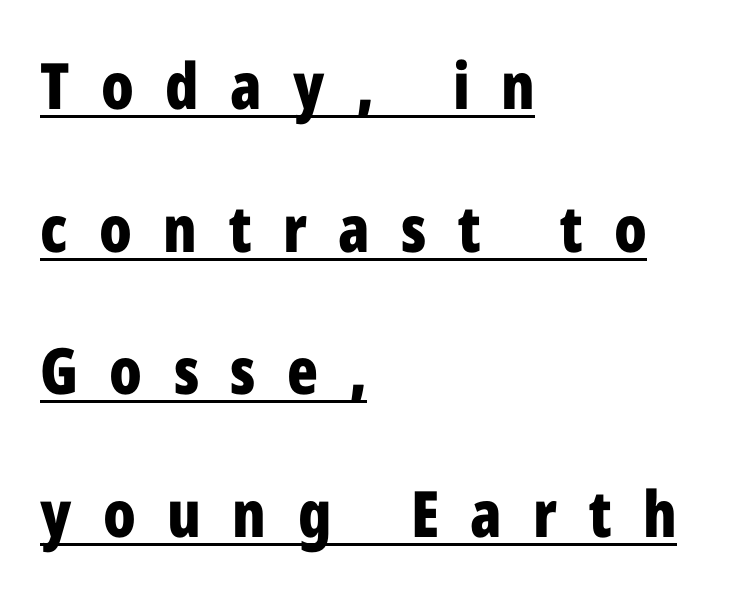
The image shows 64 px bold, condensed sans-serif type, upright; set left-aligned, loose line spacing (2.23x), unusually wide letter spacing (+0.49 em), underlined; low stroke contrast and a medium x-height.
